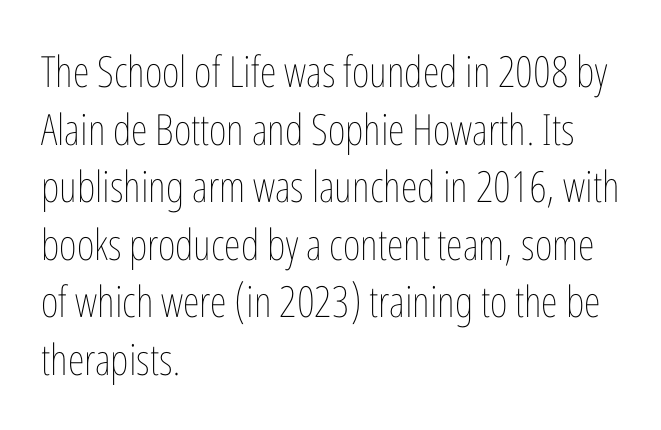
{"italic": "no", "bold": "no", "weight": "thin", "width": "condensed", "stroke_contrast": "low", "x_height": "medium", "monospaced": "no", "underline": "no", "align": "left", "line_spacing": "normal", "line_spacing_ratio": 1.34, "letter_spacing": "normal", "letter_spacing_em": 0.0, "glyph_px": 43}
